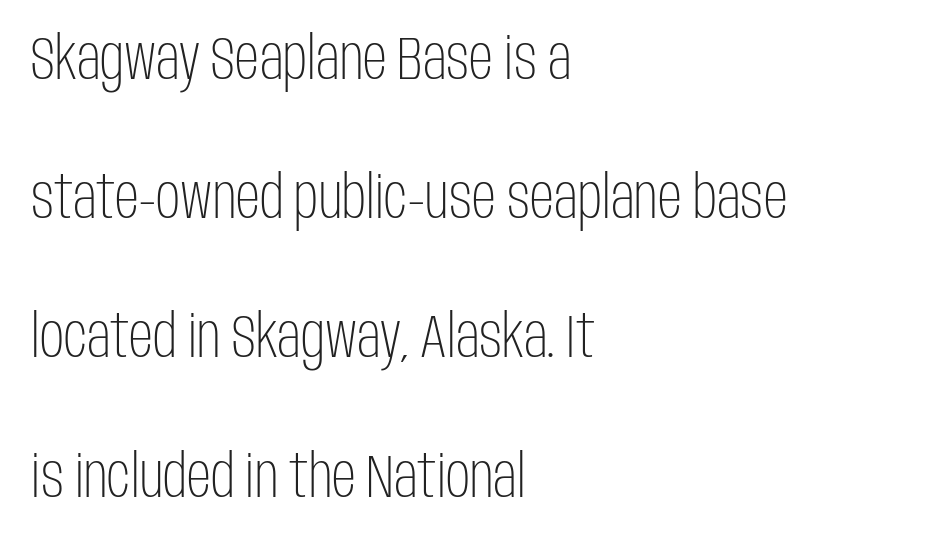
The image shows 60 px light, condensed sans-serif type, upright; set left-aligned, loose line spacing (2.32x), normal letter spacing, not underlined; low stroke contrast and a large x-height.
